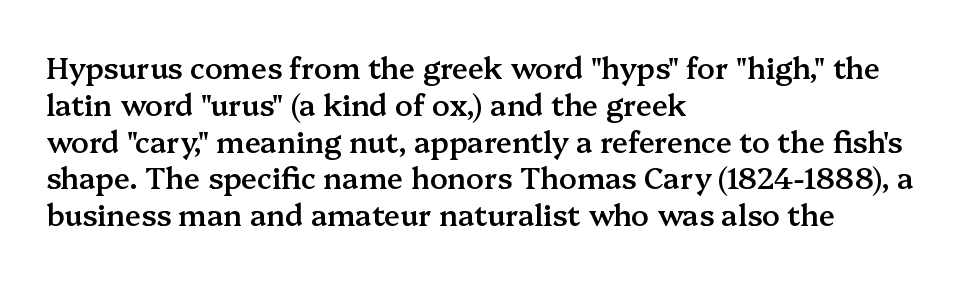
Q: Is the text bold? A: Semi-bold.
Q: Is the text italic (slanted)? A: No, it is upright.
Q: Is the typeface a serif or a sans-serif typeface? A: Serif.
Q: Is the text underlined? A: No.
Q: How is the paragraph aligned? A: Left-aligned.
Q: Is the spacing between letters normal or unusually wide? A: Normal.
Q: Is the spacing between lines tight, normal or loose? A: Normal.
Q: Width (condensed, normal, or wide)? A: Normal.
Q: Stroke contrast? A: Medium.
Q: x-height? A: Medium.
Q: Monospaced? A: No.
